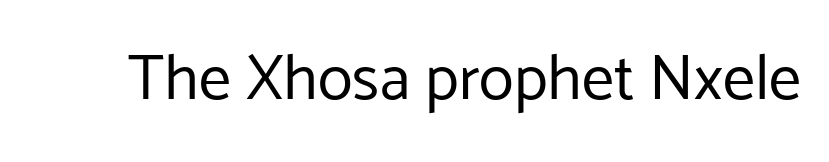
The image shows 64 px regular-weight sans-serif type, upright; set normal letter spacing, not underlined; low stroke contrast and a medium x-height.
